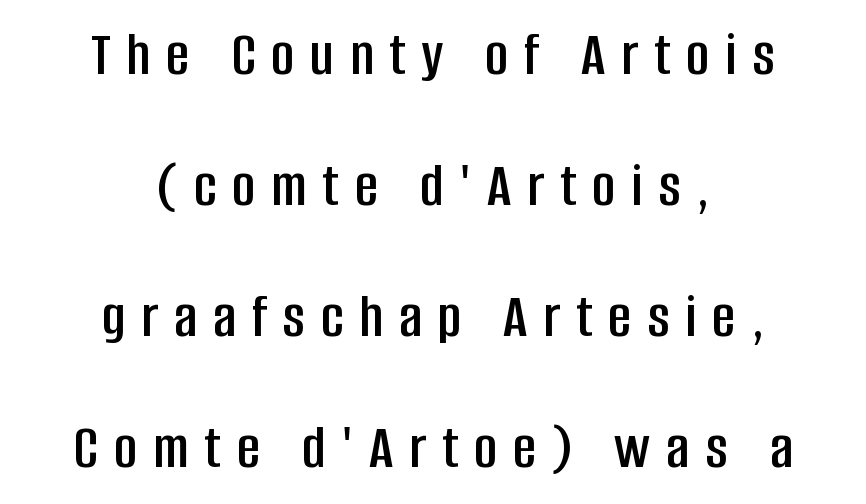
The image shows 63 px condensed sans-serif type, upright; set centered, loose line spacing (2.08x), unusually wide letter spacing (+0.25 em), not underlined; low stroke contrast and a large x-height.
